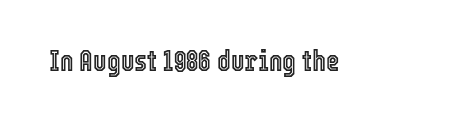
The image shows 29 px condensed type, upright; set normal letter spacing, not underlined; a medium x-height.
